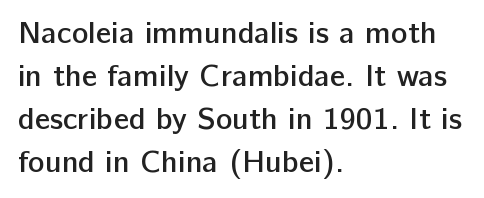
{"serif": "no", "italic": "no", "bold": "semi", "weight": "semibold", "width": "normal", "stroke_contrast": "low", "x_height": "medium", "monospaced": "no", "underline": "no", "align": "left", "line_spacing": "normal", "line_spacing_ratio": 1.39, "letter_spacing": "normal", "letter_spacing_em": 0.0, "glyph_px": 31}
